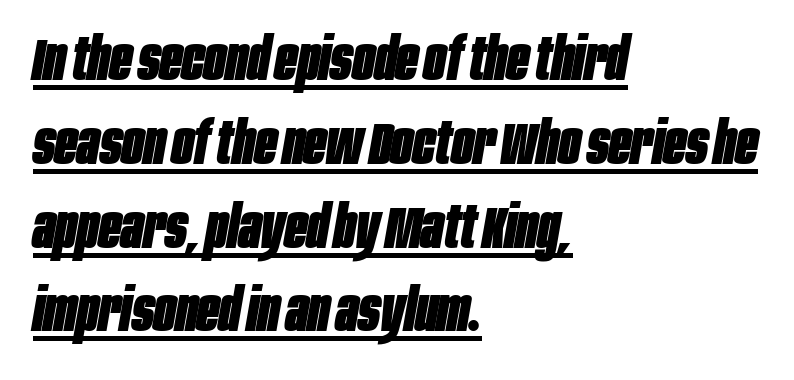
Where is the straight margin? On the left. Each letter keeps its own natural width here, so spacing adapts to shape. Plenty of ink on the page — the face is bold. The font's italic variant was chosen for this text. Students, observe the line beneath the letters — that is underlining. Vertical spacing — default.
